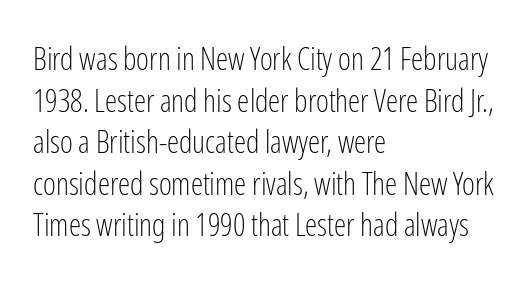
The image shows 31 px light, condensed sans-serif type, upright; set left-aligned, normal line spacing (1.34x), normal letter spacing, not underlined; low stroke contrast and a medium x-height.
